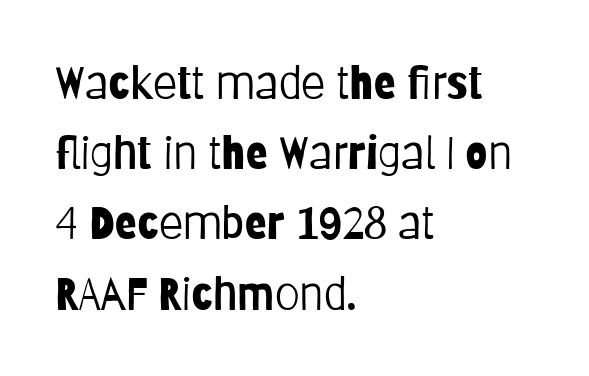
The image shows 45 px light, condensed sans-serif type, upright; set left-aligned, normal line spacing (1.56x), normal letter spacing, not underlined; low stroke contrast and a large x-height.
